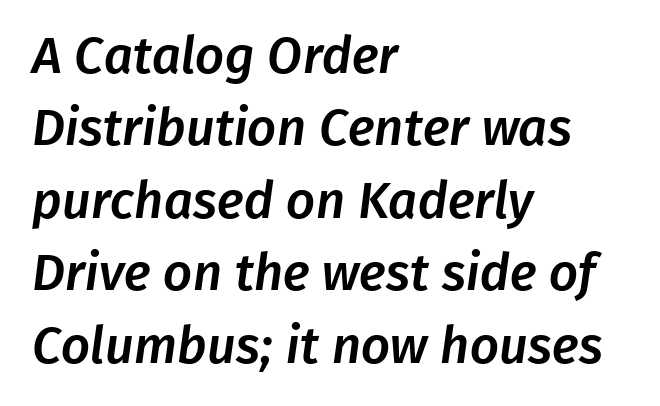
The image shows 51 px sans-serif type; set left-aligned, normal line spacing (1.42x), normal letter spacing, not underlined; low stroke contrast and a medium x-height.
